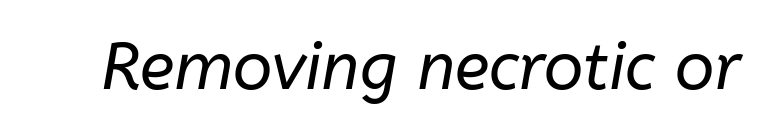
Q: Is the text bold? A: No.
Q: Is the text italic (slanted)? A: Yes, it leans right by about 10 degrees.
Q: Is the text underlined? A: No.
Q: Is the spacing between letters normal or unusually wide? A: Normal.
Q: Width (condensed, normal, or wide)? A: Normal.
Q: Stroke contrast? A: Low.
Q: x-height? A: Medium.
Q: Monospaced? A: No.
